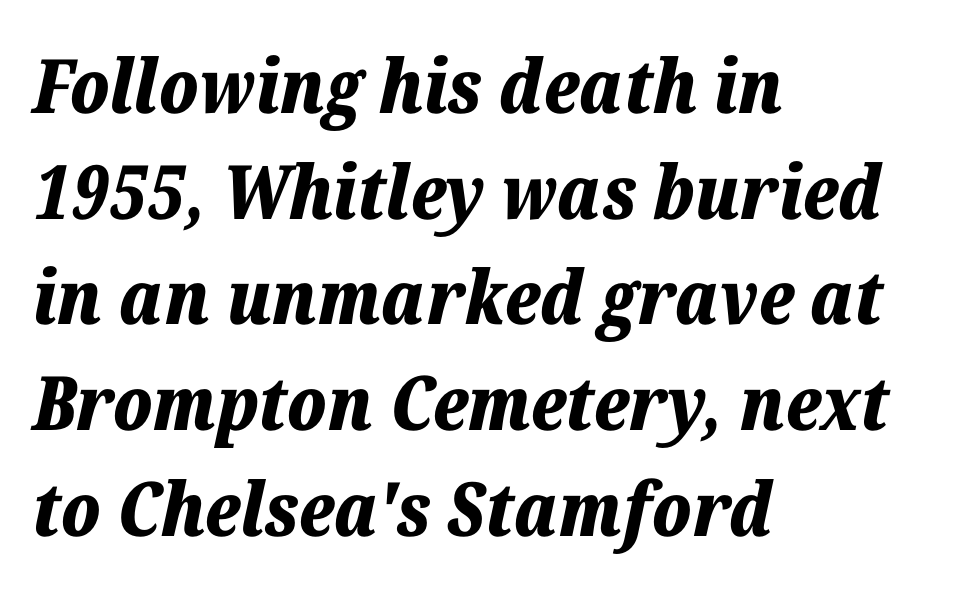
{"italic": "yes", "lean": "right", "slant_degrees": 12, "bold": "yes", "weight": "bold", "width": "normal", "stroke_contrast": "low", "x_height": "medium", "monospaced": "no", "underline": "no", "align": "left", "line_spacing": "normal", "line_spacing_ratio": 1.41, "letter_spacing": "normal", "letter_spacing_em": 0.0, "glyph_px": 75}
